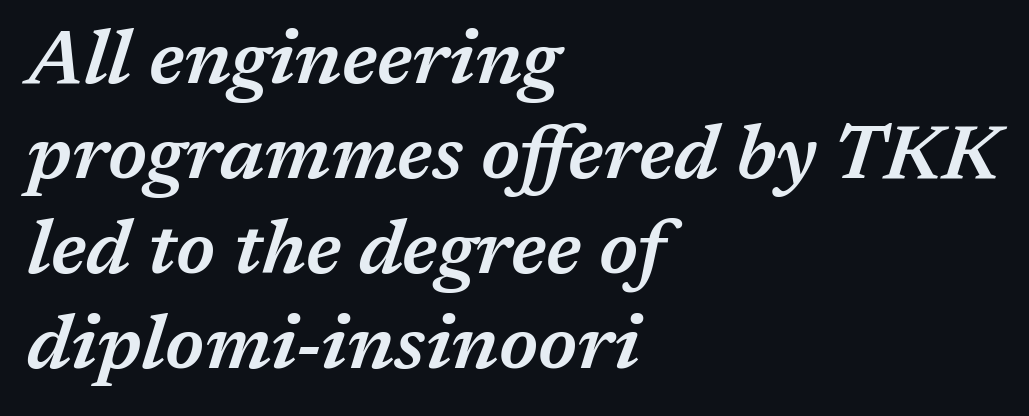
{"italic": "yes", "lean": "right", "slant_degrees": 17, "bold": "semi", "weight": "semibold", "width": "normal", "stroke_contrast": "medium", "x_height": "medium", "monospaced": "no", "underline": "no", "align": "left", "line_spacing": "normal", "line_spacing_ratio": 1.25, "letter_spacing": "normal", "letter_spacing_em": 0.0, "glyph_px": 76}
